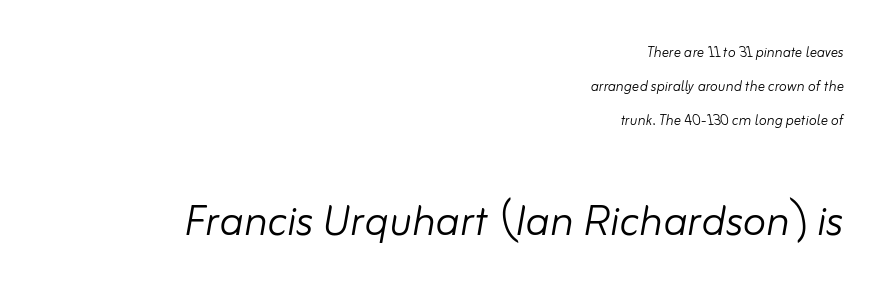
The image shows 54 px light type, italic (leaning right); set right-aligned, loose line spacing (1.9x), normal letter spacing, not underlined; the second (bottom) block is 3.0x larger; low stroke contrast and a small x-height.
